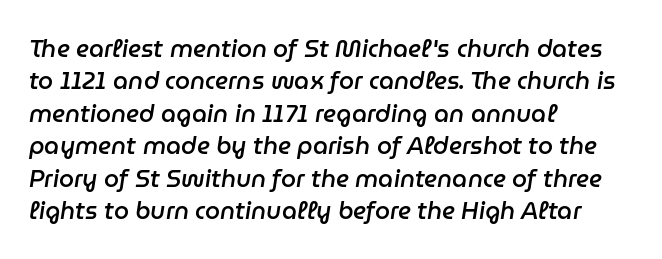
These lines stack with their left ends in a neat column. The space between consecutive lines is moderate. Every letter is mildly thick-stroked: semibold rather than bold. Has an underline been added? It has not.
